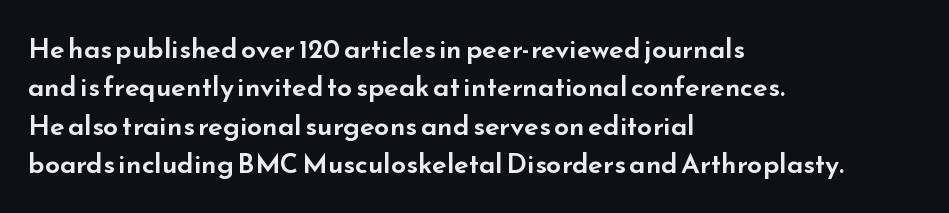
{"italic": "no", "underline": "no", "align": "left", "line_spacing": "normal", "line_spacing_ratio": 1.42, "letter_spacing": "normal", "letter_spacing_em": 0.0, "glyph_px": 27}
